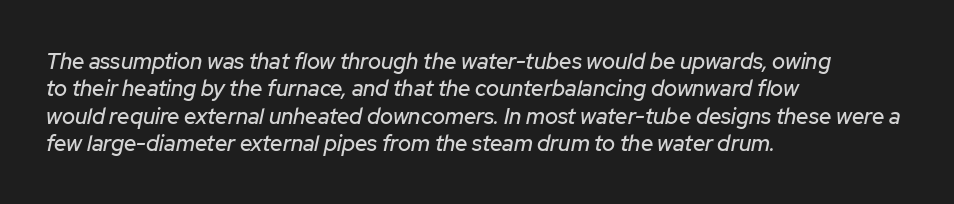
The image shows 22 px text type, italic (leaning right); set left-aligned, line spacing 1.24x, normal letter spacing, not underlined.
